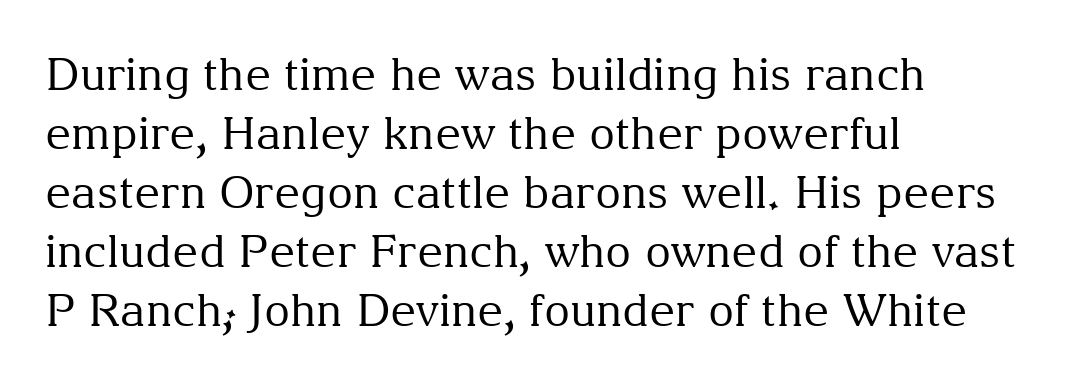
Q: Is the text bold? A: No.
Q: Is the text italic (slanted)? A: No, it is upright.
Q: Is the typeface a serif or a sans-serif typeface? A: Serif.
Q: Is the text underlined? A: No.
Q: How is the paragraph aligned? A: Left-aligned.
Q: Is the spacing between letters normal or unusually wide? A: Normal.
Q: Is the spacing between lines tight, normal or loose? A: Normal.
Q: Width (condensed, normal, or wide)? A: Normal.
Q: Stroke contrast? A: Medium.
Q: x-height? A: Medium.
Q: Monospaced? A: No.
